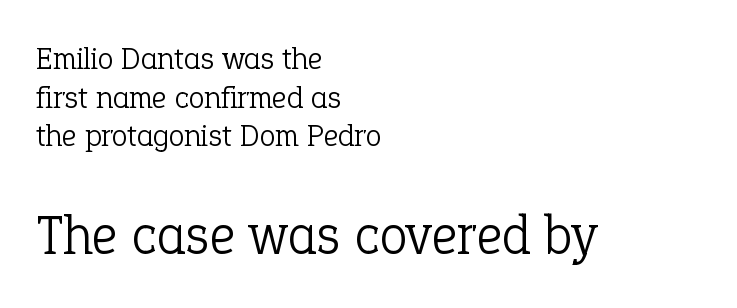
{"serif": "yes", "italic": "no", "bold": "no", "weight": "light", "width": "normal", "stroke_contrast": "low", "x_height": "medium", "monospaced": "no", "underline": "no", "align": "left", "line_spacing_ratio": 1.21, "letter_spacing": "normal", "letter_spacing_em": 0.0, "larger_block": "second", "size_ratio": 1.75, "glyph_px": 56}
